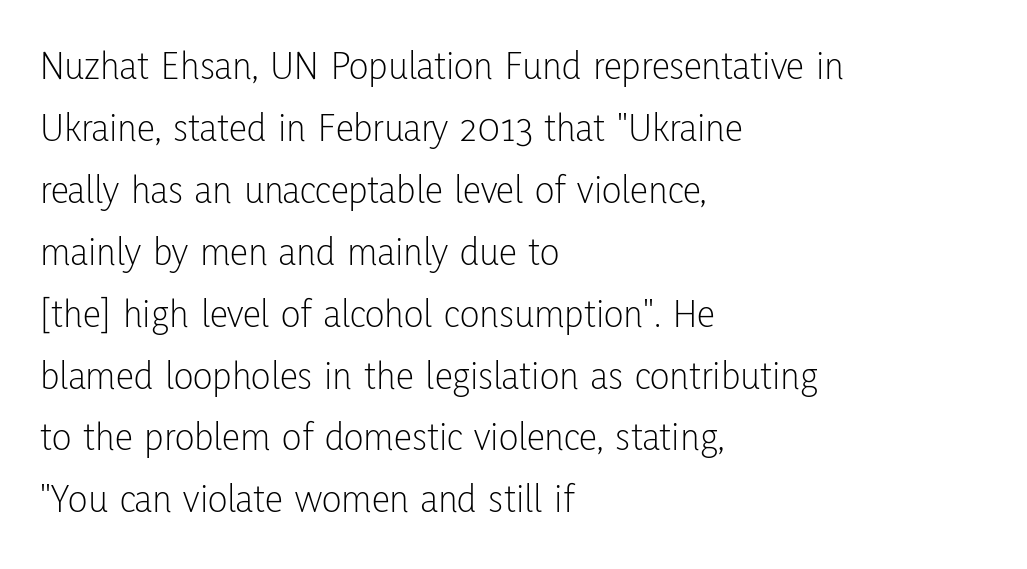
The image shows 41 px light, condensed sans-serif type, upright; set left-aligned, normal line spacing (1.51x), normal letter spacing, not underlined; low stroke contrast and a medium x-height.
